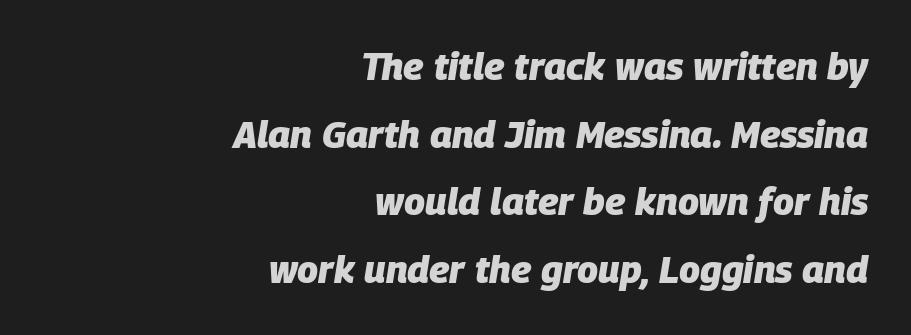
{"italic": "yes", "lean": "right", "slant_degrees": 9, "bold": "yes", "weight": "heavy", "width": "normal", "stroke_contrast": "low", "x_height": "large", "monospaced": "no", "underline": "no", "align": "right", "line_spacing_ratio": 1.78, "letter_spacing": "normal", "letter_spacing_em": 0.0, "glyph_px": 38}
